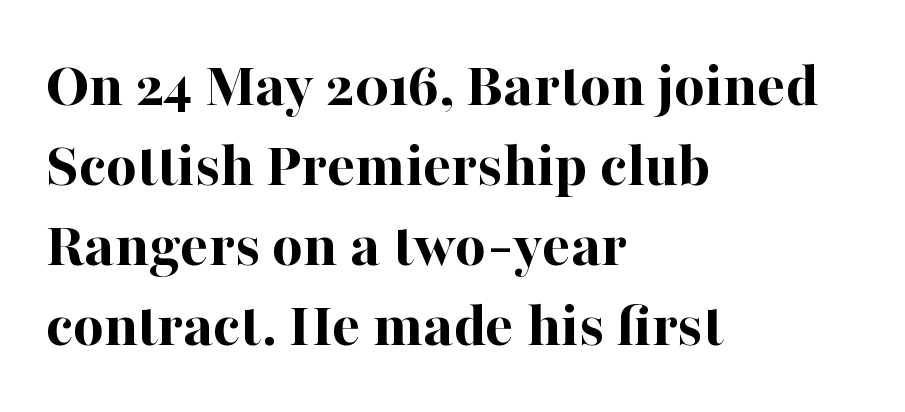
{"serif": "yes", "italic": "no", "bold": "yes", "weight": "bold", "width": "normal", "stroke_contrast": "high", "x_height": "medium", "monospaced": "no", "underline": "no", "align": "left", "line_spacing_ratio": 1.21, "letter_spacing": "normal", "letter_spacing_em": 0.0, "glyph_px": 66}
